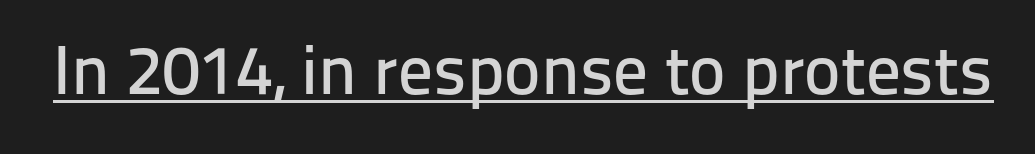
Note the varied advance widths — an 'i' is clearly narrower than an 'm'. The letterforms sit shoulder to shoulder at normal distance. Underlined type. Style check: upright.
